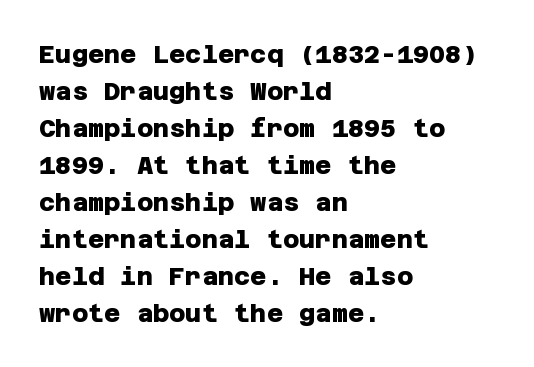
Q: Is the text bold? A: Yes.
Q: Is the text underlined? A: No.
Q: How is the paragraph aligned? A: Left-aligned.
Q: Is the spacing between letters normal or unusually wide? A: Normal.
Q: Is the spacing between lines tight, normal or loose? A: Normal.
